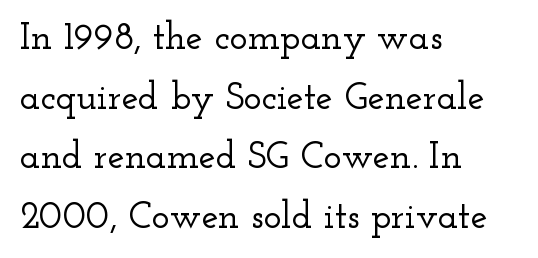
{"serif": "yes", "italic": "no", "width": "wide", "stroke_contrast": "low", "x_height": "small", "monospaced": "no", "underline": "no", "align": "left", "line_spacing": "normal", "line_spacing_ratio": 1.57, "letter_spacing": "normal", "letter_spacing_em": 0.0, "glyph_px": 38}
